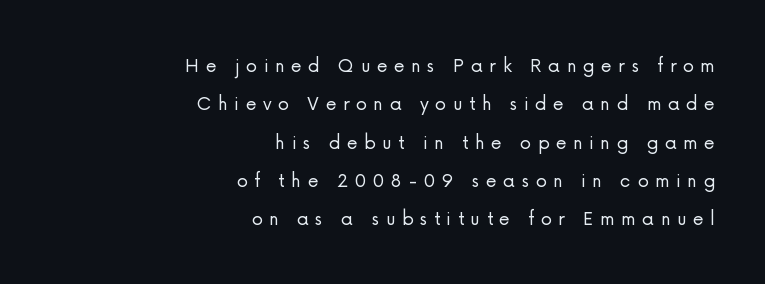
{"italic": "no", "bold": "no", "underline": "no", "align": "right", "line_spacing_ratio": 1.74, "letter_spacing": "wide", "letter_spacing_em": 0.3, "glyph_px": 22}
